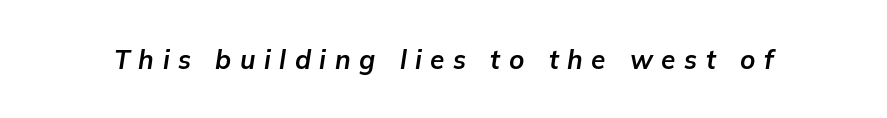
{"italic": "yes", "lean": "right", "slant_degrees": 9, "bold": "yes", "underline": "no", "letter_spacing": "wide", "letter_spacing_em": 0.33, "glyph_px": 26}
